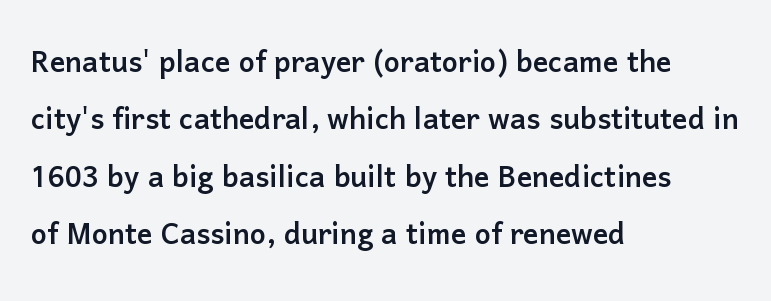
Q: Is the text italic (slanted)? A: No, it is upright.
Q: Is the typeface a serif or a sans-serif typeface? A: Sans-serif.
Q: Is the text underlined? A: No.
Q: How is the paragraph aligned? A: Left-aligned.
Q: Is the spacing between letters normal or unusually wide? A: Normal.
Q: Is the spacing between lines tight, normal or loose? A: Normal.
Q: Width (condensed, normal, or wide)? A: Normal.
Q: Stroke contrast? A: Low.
Q: x-height? A: Medium.
Q: Monospaced? A: No.
